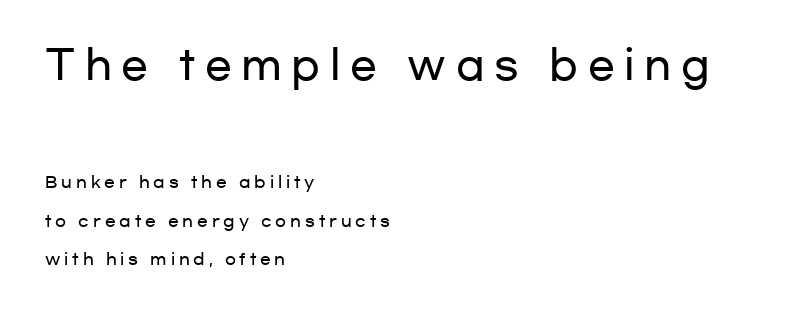
The image shows 40 px wide sans-serif type, upright; set left-aligned, loose line spacing (2.42x), unusually wide letter spacing (+0.24 em), not underlined; the first (top) block is 2.5x larger; low stroke contrast and a medium x-height.
